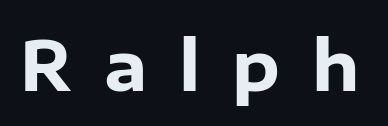
Q: Is the text bold? A: Yes.
Q: Is the text italic (slanted)? A: No, it is upright.
Q: Is the typeface a serif or a sans-serif typeface? A: Sans-serif.
Q: Is the text underlined? A: No.
Q: Is the spacing between letters normal or unusually wide? A: Unusually wide.
Q: Width (condensed, normal, or wide)? A: Normal.
Q: Stroke contrast? A: Low.
Q: x-height? A: Medium.
Q: Monospaced? A: No.
